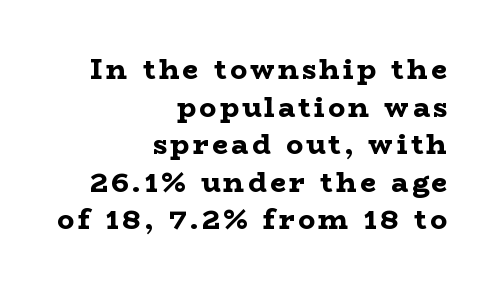
Q: Is the text bold? A: Yes.
Q: Is the text italic (slanted)? A: No, it is upright.
Q: Is the typeface a serif or a sans-serif typeface? A: Serif.
Q: Is the text underlined? A: No.
Q: How is the paragraph aligned? A: Right-aligned.
Q: Is the spacing between lines tight, normal or loose? A: Normal.
Q: Width (condensed, normal, or wide)? A: Wide.
Q: Stroke contrast? A: Low.
Q: x-height? A: Medium.
Q: Monospaced? A: No.
